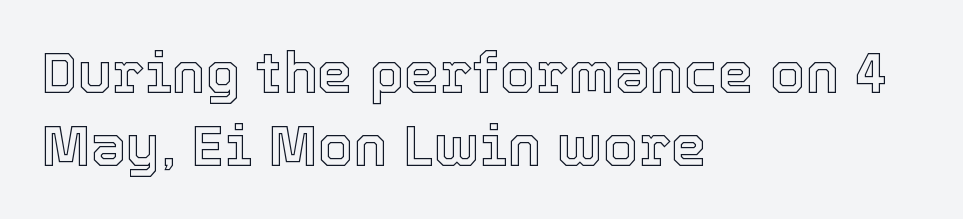
Is the block centered? No — it sits flush against the left margin. This sample uses an upright cut, with every glyph sitting square on the baseline. Evenly set lines give the paragraph a standard silhouette. Here the glyphs are tracked normally, forming tight word shapes.
